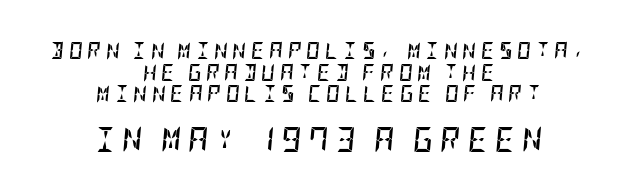
{"italic": "yes", "lean": "right", "slant_degrees": 5, "bold": "yes", "underline": "no", "align": "center", "line_spacing": "normal", "line_spacing_ratio": 1.27, "letter_spacing": "wide", "letter_spacing_em": 0.27, "larger_block": "second", "size_ratio": 1.47, "glyph_px": 25}
